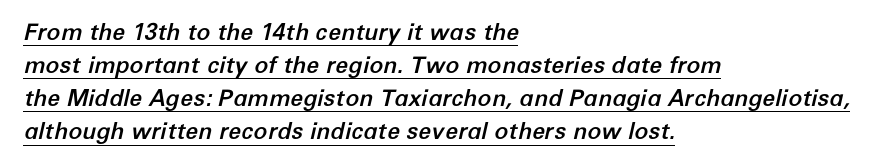
Q: Is the text italic (slanted)? A: Yes, it leans right by about 12 degrees.
Q: Is the text underlined? A: Yes.
Q: How is the paragraph aligned? A: Left-aligned.
Q: Is the spacing between letters normal or unusually wide? A: Normal.
Q: Is the spacing between lines tight, normal or loose? A: Normal.
